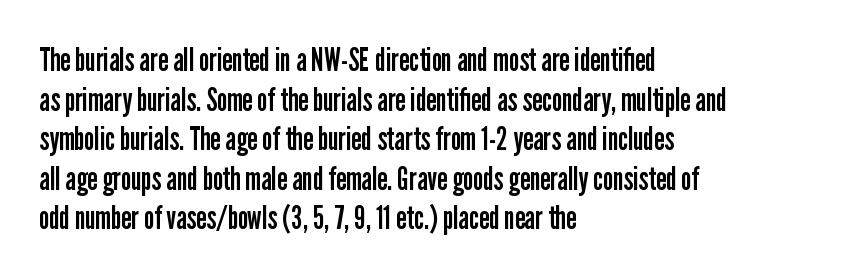
Q: Is the text bold? A: No.
Q: Is the text italic (slanted)? A: No, it is upright.
Q: Is the typeface a serif or a sans-serif typeface? A: Sans-serif.
Q: Is the text underlined? A: No.
Q: How is the paragraph aligned? A: Left-aligned.
Q: Is the spacing between letters normal or unusually wide? A: Normal.
Q: Width (condensed, normal, or wide)? A: Condensed.
Q: Stroke contrast? A: Low.
Q: x-height? A: Medium.
Q: Monospaced? A: No.
